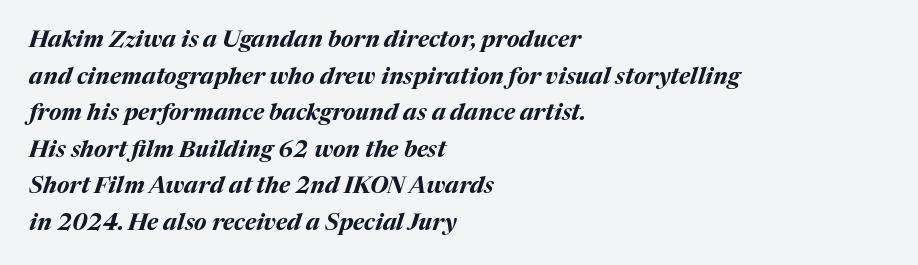
Q: Is the text bold? A: Yes.
Q: Is the text italic (slanted)? A: Yes, it leans right by about 17 degrees.
Q: Is the text underlined? A: No.
Q: How is the paragraph aligned? A: Left-aligned.
Q: Is the spacing between letters normal or unusually wide? A: Normal.
Q: Is the spacing between lines tight, normal or loose? A: Normal.
